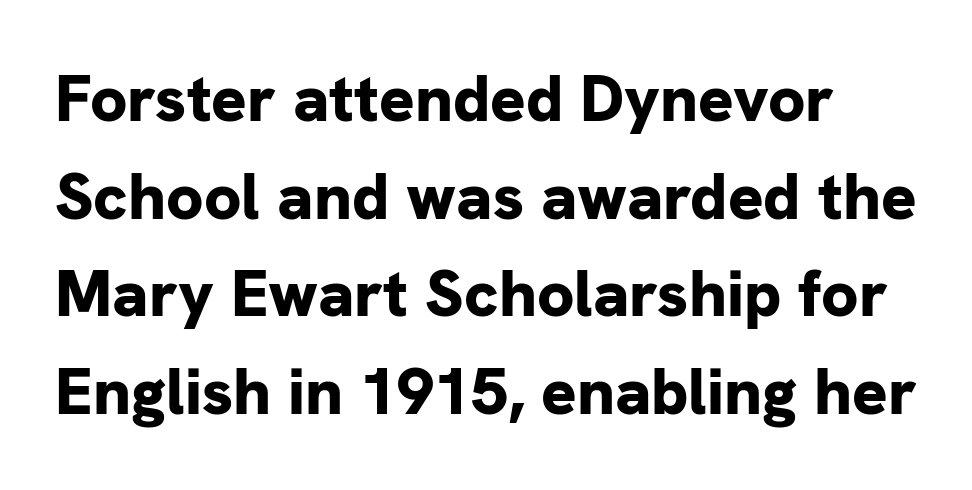
{"serif": "no", "italic": "no", "bold": "yes", "weight": "bold", "width": "normal", "stroke_contrast": "low", "x_height": "medium", "monospaced": "no", "underline": "no", "line_spacing": "normal", "line_spacing_ratio": 1.48, "letter_spacing": "normal", "letter_spacing_em": 0.0, "glyph_px": 66}
